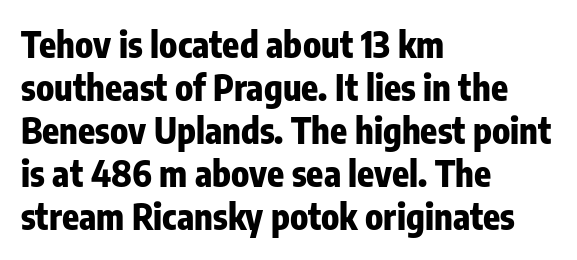
{"serif": "no", "italic": "no", "bold": "yes", "weight": "heavy", "width": "condensed", "stroke_contrast": "low", "x_height": "medium", "monospaced": "no", "underline": "no", "align": "left", "line_spacing_ratio": 1.23, "letter_spacing": "normal", "letter_spacing_em": 0.0, "glyph_px": 35}
